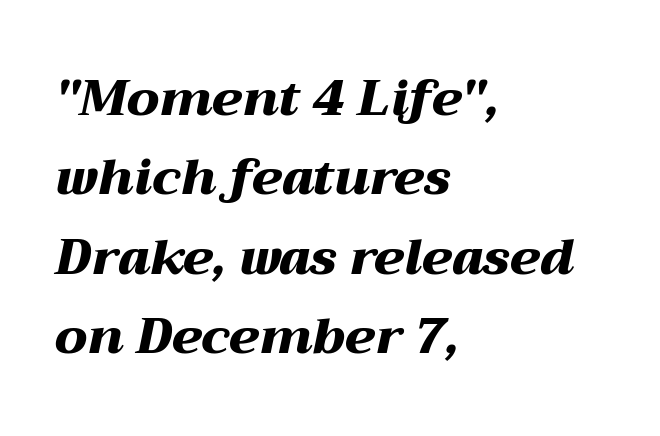
Q: Is the text bold? A: Yes.
Q: Is the text italic (slanted)? A: Yes, it leans right by about 12 degrees.
Q: Is the text underlined? A: No.
Q: How is the paragraph aligned? A: Left-aligned.
Q: Is the spacing between letters normal or unusually wide? A: Normal.
Q: Is the spacing between lines tight, normal or loose? A: Normal.
Q: Width (condensed, normal, or wide)? A: Wide.
Q: Stroke contrast? A: Medium.
Q: x-height? A: Medium.
Q: Monospaced? A: No.
